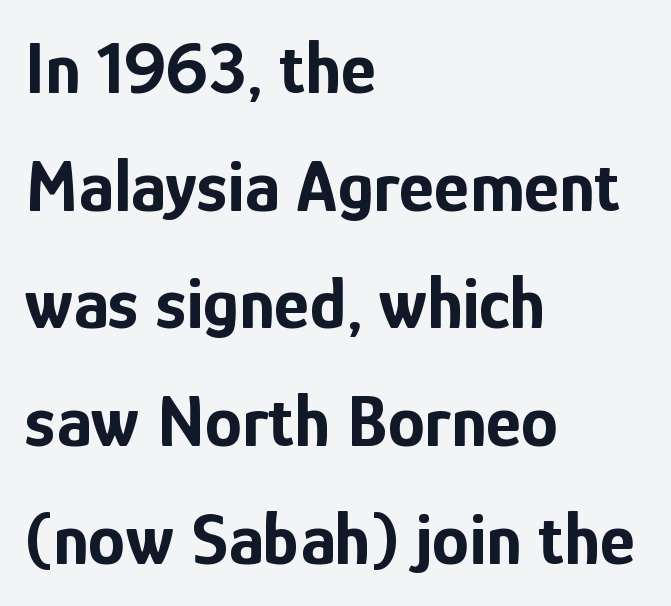
{"serif": "no", "italic": "no", "bold": "yes", "weight": "bold", "width": "condensed", "stroke_contrast": "low", "x_height": "medium", "monospaced": "no", "underline": "no", "align": "left", "line_spacing": "normal", "line_spacing_ratio": 1.57, "letter_spacing": "normal", "letter_spacing_em": 0.0, "glyph_px": 75}
